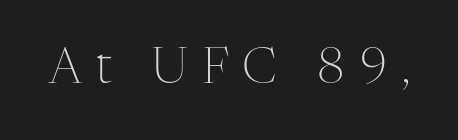
The image shows 49 px light serif type, upright; set unusually wide letter spacing (+0.28 em), not underlined; medium stroke contrast and a medium x-height.
